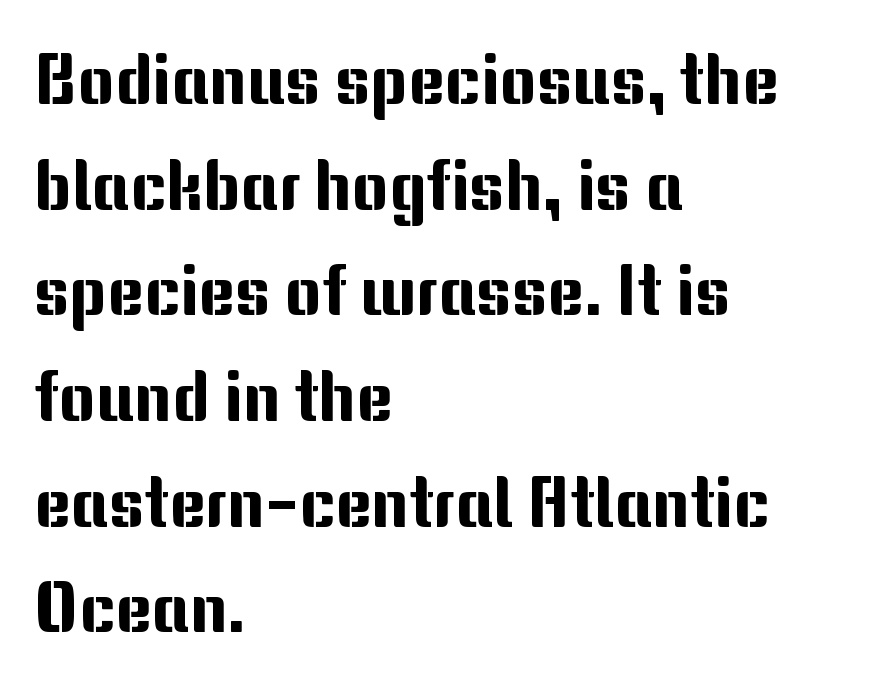
Q: Is the text italic (slanted)? A: No, it is upright.
Q: Is the typeface a serif or a sans-serif typeface? A: Sans-serif.
Q: Is the text underlined? A: No.
Q: How is the paragraph aligned? A: Left-aligned.
Q: Is the spacing between letters normal or unusually wide? A: Normal.
Q: Is the spacing between lines tight, normal or loose? A: Normal.
Q: Width (condensed, normal, or wide)? A: Normal.
Q: Stroke contrast? A: Medium.
Q: x-height? A: Medium.
Q: Monospaced? A: No.
